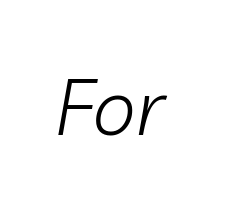
The image shows 79 px light type, italic (leaning right); set normal letter spacing, not underlined; low stroke contrast and a medium x-height.
